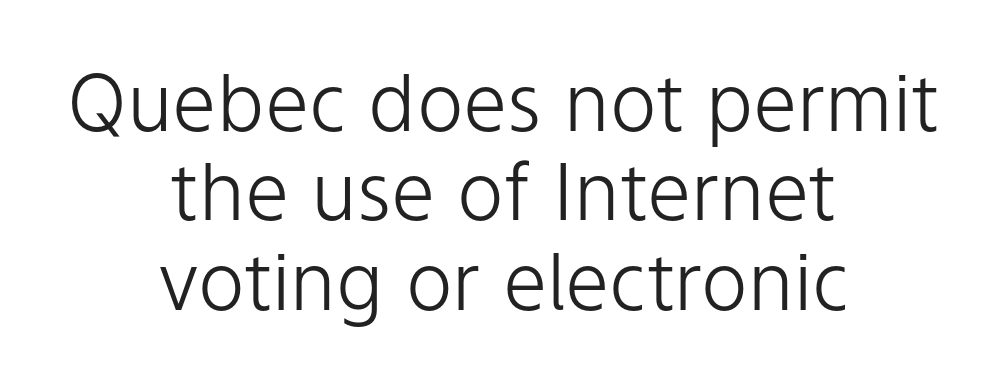
Q: Is the text bold? A: No.
Q: Is the text italic (slanted)? A: No, it is upright.
Q: Is the typeface a serif or a sans-serif typeface? A: Sans-serif.
Q: Is the text underlined? A: No.
Q: How is the paragraph aligned? A: Centered.
Q: Is the spacing between letters normal or unusually wide? A: Normal.
Q: Is the spacing between lines tight, normal or loose? A: Tight.
Q: Width (condensed, normal, or wide)? A: Normal.
Q: Stroke contrast? A: Low.
Q: x-height? A: Medium.
Q: Monospaced? A: No.
